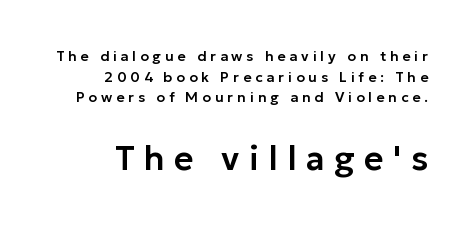
The image shows 34 px sans-serif type, upright; set right-aligned, normal line spacing (1.47x), unusually wide letter spacing (+0.28 em), not underlined; the second (bottom) block is 2.43x larger; low stroke contrast and a medium x-height.
